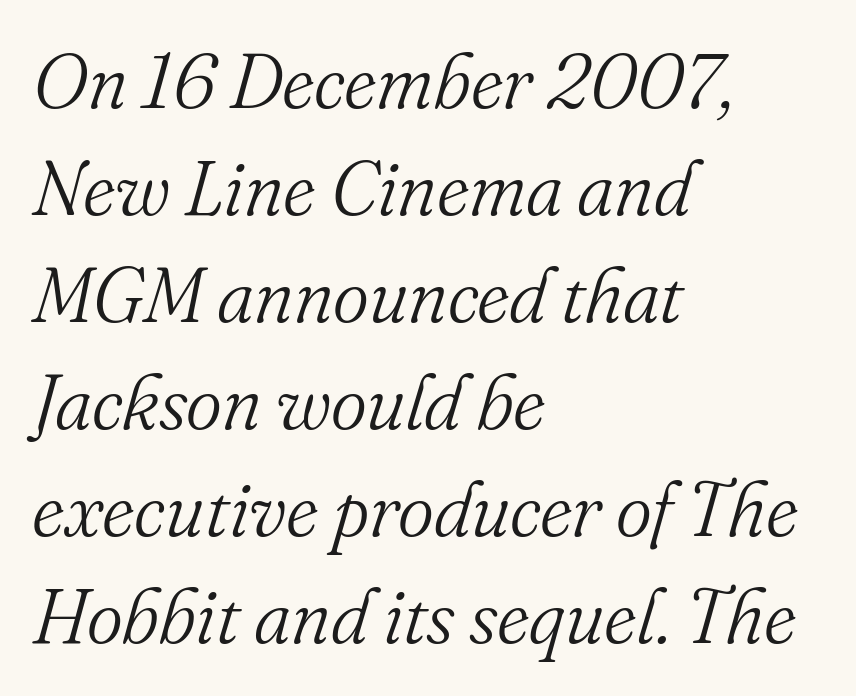
The image shows 77 px light serif type, italic (leaning right); set left-aligned, normal line spacing (1.39x), normal letter spacing, not underlined; medium stroke contrast and a small x-height.
